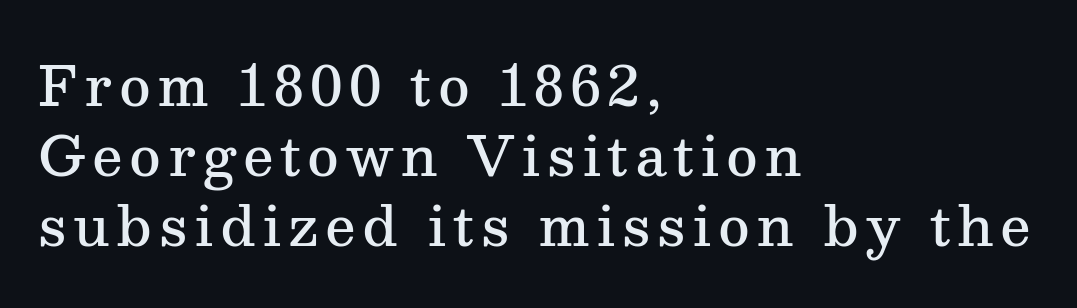
The lettering holds an erect, upright posture throughout. The passage shown is semibold, sitting just below true bold. The glyphs in this specimen are seriffed. The typesetter chose a ragged-right arrangement here. The passage shown is not underscored anywhere.
